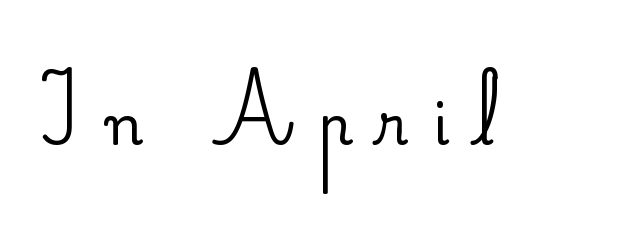
{"serif": "no", "italic": "no", "bold": "no", "weight": "regular", "width": "normal", "stroke_contrast": "low", "x_height": "small", "monospaced": "no", "underline": "no", "letter_spacing": "wide", "letter_spacing_em": 0.47, "glyph_px": 54}
